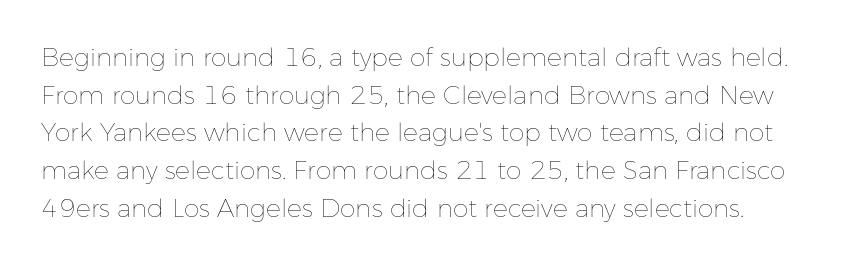
A typesetter would call this leading conventional body-copy spacing. No italicization has been applied; the sample stays upright. Characters follow at the spacing the type designer built in. Just letters on the line, the space beneath them empty. Is the type heavy? It reads as light-to-regular instead.
